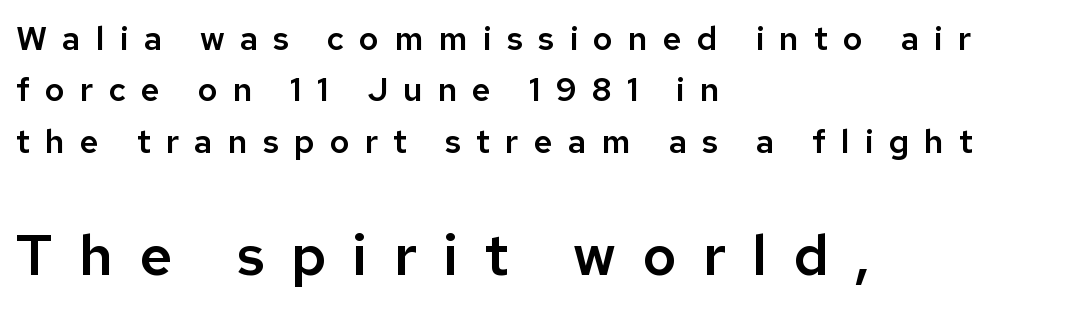
Q: Is the text italic (slanted)? A: No, it is upright.
Q: Is the typeface a serif or a sans-serif typeface? A: Sans-serif.
Q: Is the text underlined? A: No.
Q: How is the paragraph aligned? A: Left-aligned.
Q: Is the spacing between letters normal or unusually wide? A: Unusually wide.
Q: Is the spacing between lines tight, normal or loose? A: Normal.
Q: Which block of text is set in a larger size, the first (top) or the second (bottom)? A: The second (bottom) one.
Q: Width (condensed, normal, or wide)? A: Normal.
Q: Stroke contrast? A: Low.
Q: x-height? A: Medium.
Q: Monospaced? A: No.
